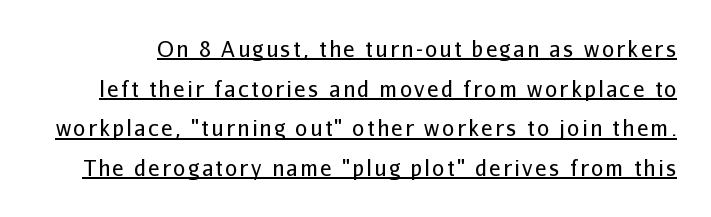
The image shows 21 px text type, upright; set line spacing 1.89x, underlined.
